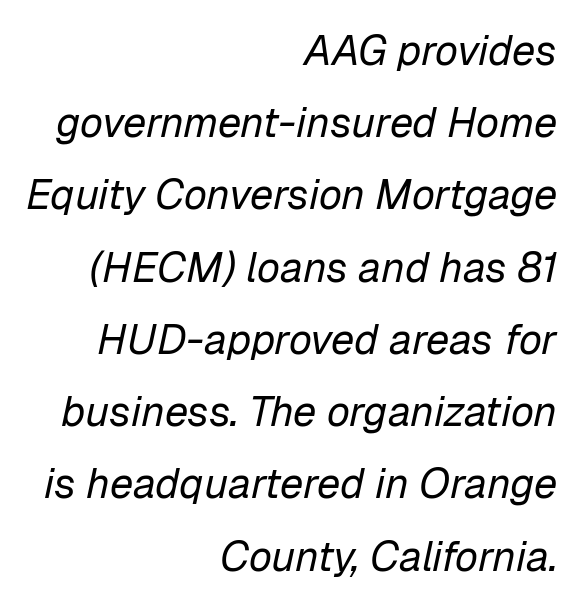
How are the letters spaced? Ordinarily, with no added tracking. Where is the straight margin? On the right. Spacing verdict: proportional, widths tailored to each character. Notice how the stems are inclined rather than vertical — that's the hallmark of italics.
